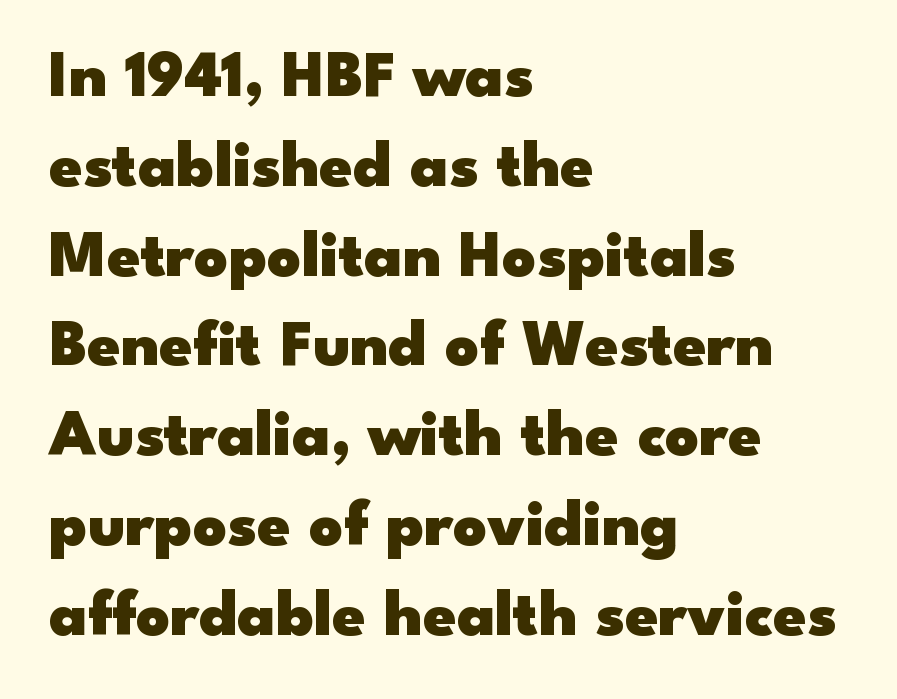
The strokes are fattened all the way to bold. This sample has the flowing, uneven cadence of proportional lettering. This is the regular roman posture of the typeface. Normally led — the rows are evenly, conventionally spaced. Lines of text with bare space underneath. This sample uses plain, unmodified letter spacing.
